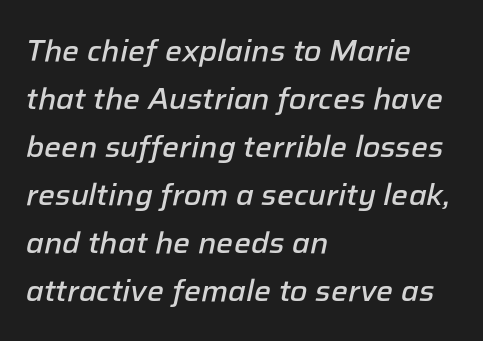
{"italic": "yes", "lean": "right", "slant_degrees": 12, "bold": "semi", "weight": "semibold", "width": "normal", "stroke_contrast": "low", "x_height": "medium", "monospaced": "no", "underline": "no", "align": "left", "line_spacing": "normal", "line_spacing_ratio": 1.6, "letter_spacing": "normal", "letter_spacing_em": 0.0, "glyph_px": 30}
